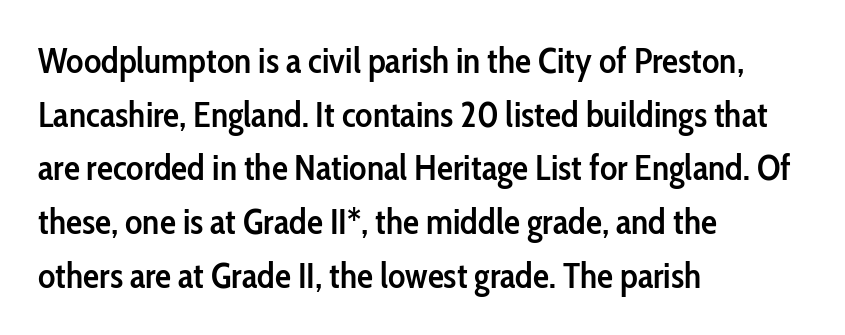
Successive baselines arrive at the customary interval. This is roman type, the default non-slanted kind. Only glyphs here, with clear space below each row. Stems and bowls a touch heavier than normal — semibold.
